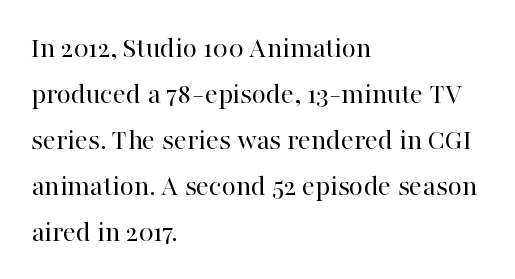
The passage shown is not underscored anywhere. A typesetter would mark this as roman, not italic. The passage shown has conventional tracking throughout. You could not count columns in this text — the font is proportionally spaced.
